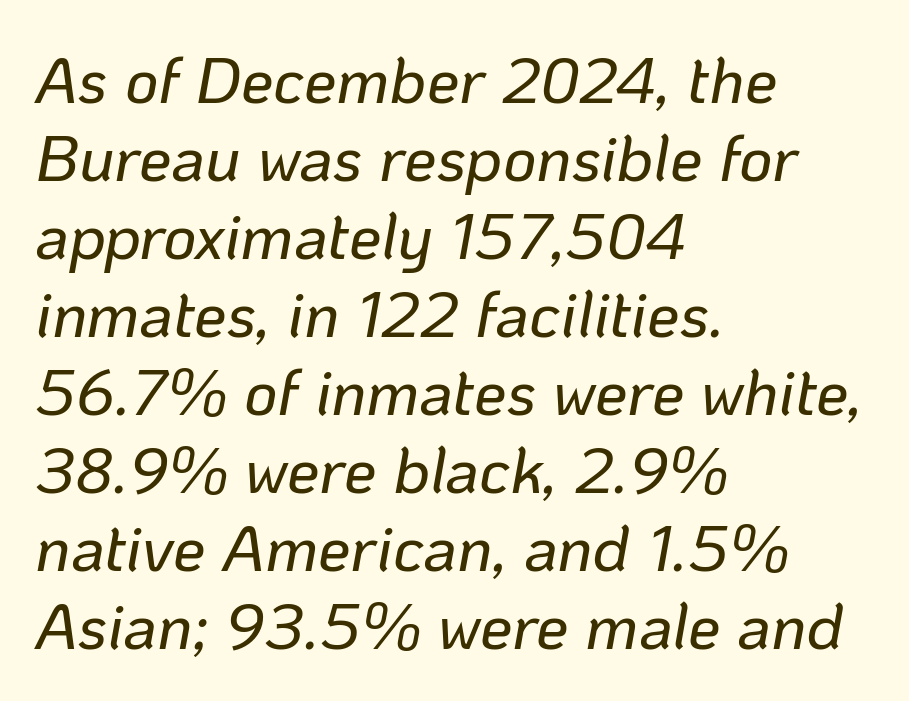
Glyph-to-glyph distance matches everyday printed text. In terms of posture, this sample is oblique. This sample is left-justified, so line endings fall wherever the words run out. The strip under each line holds only bare page.
